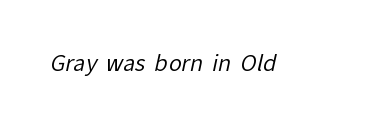
{"bold": "no", "underline": "no", "letter_spacing": "normal", "letter_spacing_em": 0.0, "glyph_px": 22}
